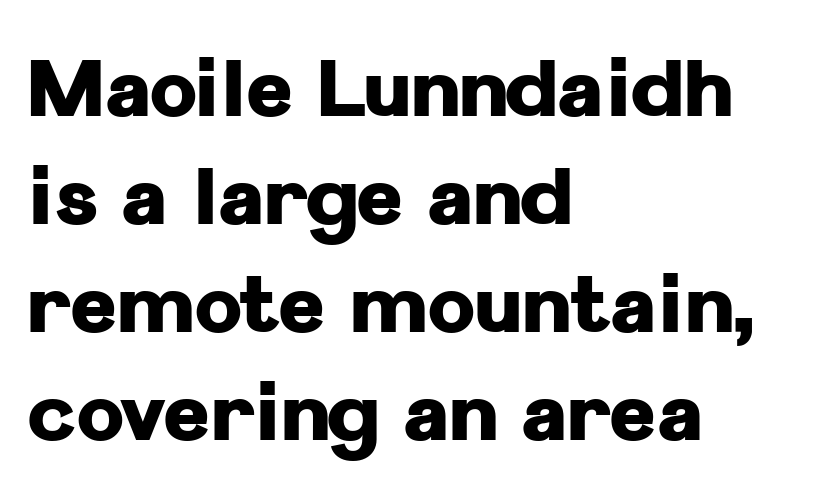
Tall strokes in this sample are plumb rather than angled. Evenly set lines give the paragraph a standard silhouette. Look at the bottom of the vertical strokes: they stop flat, with no serifs. Teacher's note: observe the even left margin — that is flush-left alignment.
